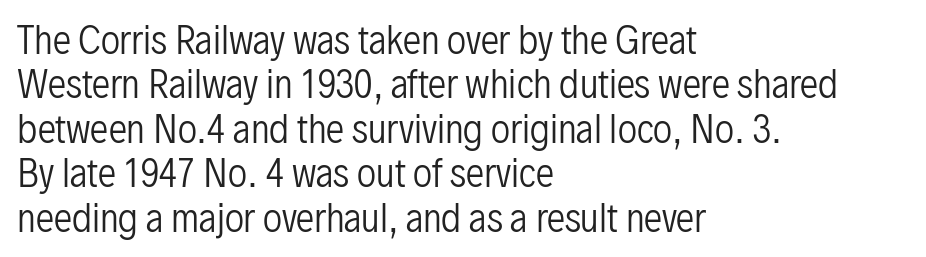
Each letter's strokes conclude bluntly, with no projecting serifs. Quick note: underline off. Weight class: somewhere from thin through regular. One-word summary of the alignment: left. Quick note: not italic, upright.
